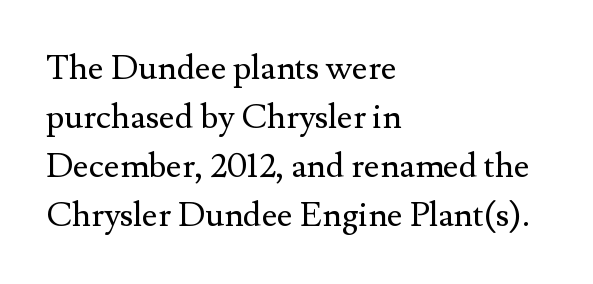
{"serif": "yes", "italic": "no", "bold": "no", "weight": "regular", "width": "normal", "stroke_contrast": "medium", "x_height": "small", "monospaced": "no", "underline": "no", "align": "left", "line_spacing": "normal", "line_spacing_ratio": 1.44, "letter_spacing": "normal", "letter_spacing_em": 0.0, "glyph_px": 34}
